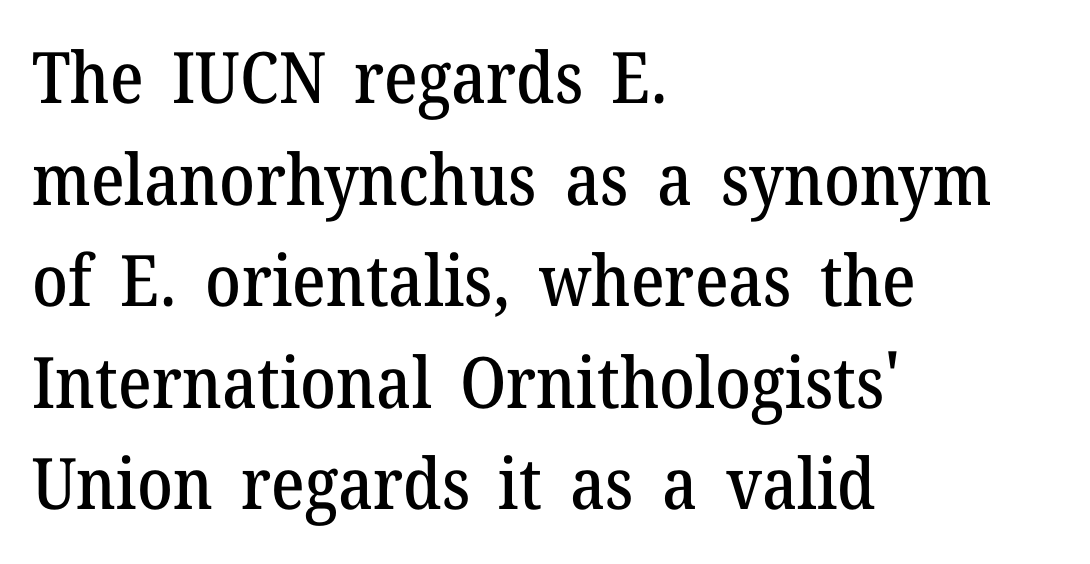
Q: Is the text italic (slanted)? A: No, it is upright.
Q: Is the typeface a serif or a sans-serif typeface? A: Serif.
Q: Is the text underlined? A: No.
Q: How is the paragraph aligned? A: Left-aligned.
Q: Is the spacing between letters normal or unusually wide? A: Normal.
Q: Is the spacing between lines tight, normal or loose? A: Normal.
Q: Width (condensed, normal, or wide)? A: Normal.
Q: Stroke contrast? A: Medium.
Q: x-height? A: Medium.
Q: Monospaced? A: No.
